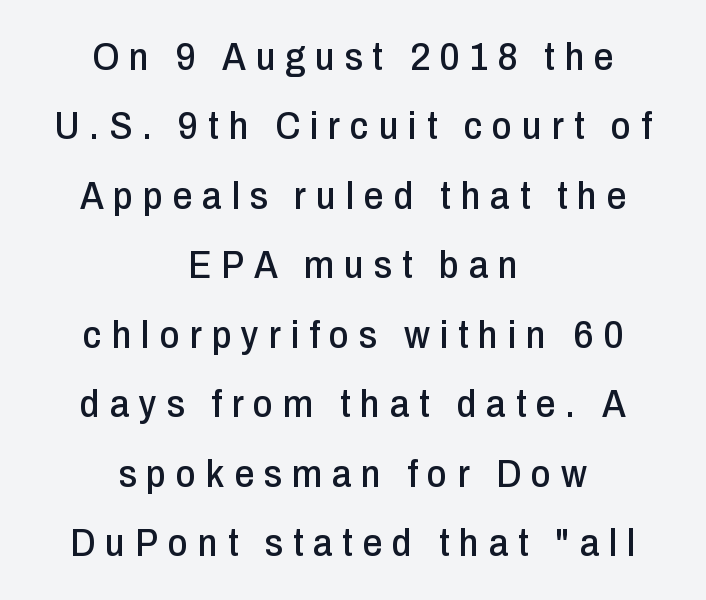
The type family on display is of the sans-serif kind. The letters advance in unequal steps, a hallmark of proportional type. Style check: upright. The paragraph shown floats in the horizontal middle. This rendering features lettering with no underline.
